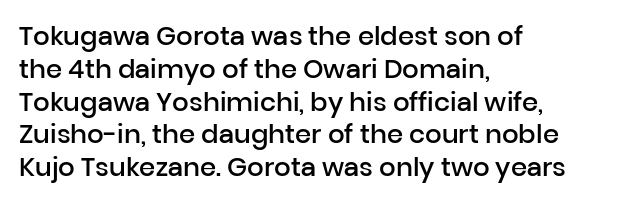
Typesetter's note: demi weight, one step under bold. Casual observation: everything's shoved over to the left. Words float on clear page, feet unadorned. The type sits square on the baseline with zero lean. Evenly set lines give the paragraph a standard silhouette. No extra tracking has been applied to these lines.
